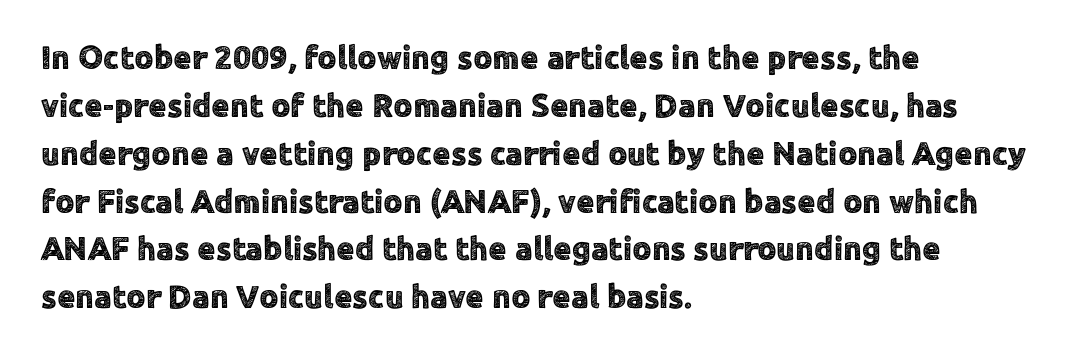
Q: Is the text italic (slanted)? A: No, it is upright.
Q: Is the typeface a serif or a sans-serif typeface? A: Sans-serif.
Q: Is the text underlined? A: No.
Q: How is the paragraph aligned? A: Left-aligned.
Q: Is the spacing between letters normal or unusually wide? A: Normal.
Q: Is the spacing between lines tight, normal or loose? A: Normal.
Q: Width (condensed, normal, or wide)? A: Normal.
Q: x-height? A: Medium.
Q: Monospaced? A: No.
